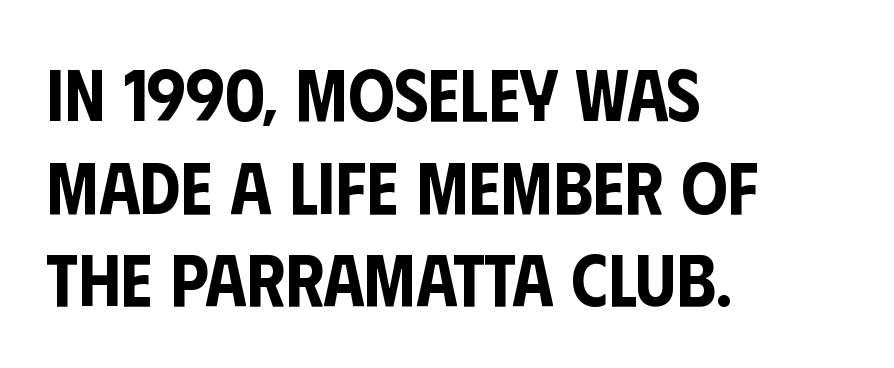
The glyphs are unaccompanied by any horizontal stroke below them. In CSS terms this would be text-align: left. The horizontal fit of the characters is conventional and even. Vertical spacing — default. The letters advance in unequal steps, a hallmark of proportional type.
